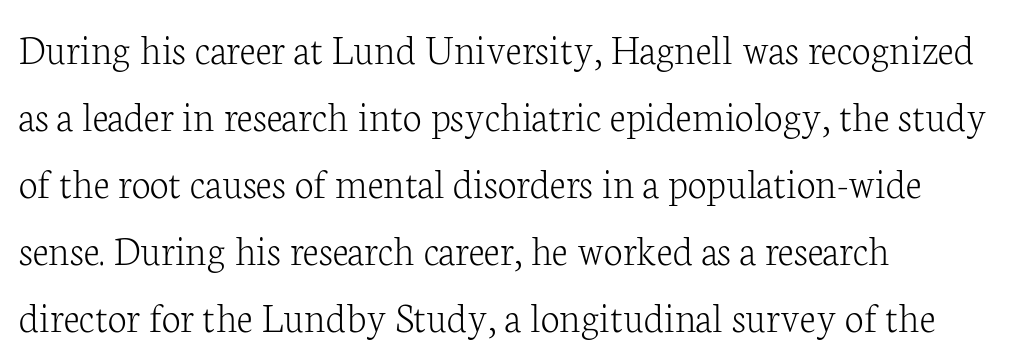
The image shows 43 px light serif type, upright; set left-aligned, normal line spacing (1.56x), normal letter spacing, not underlined; low stroke contrast and a medium x-height.
